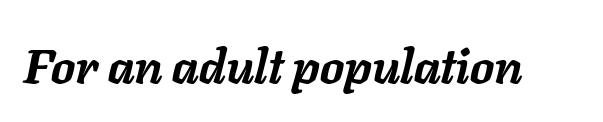
The image shows 48 px semibold type, italic (leaning right); set normal letter spacing, not underlined; low stroke contrast and a medium x-height.
